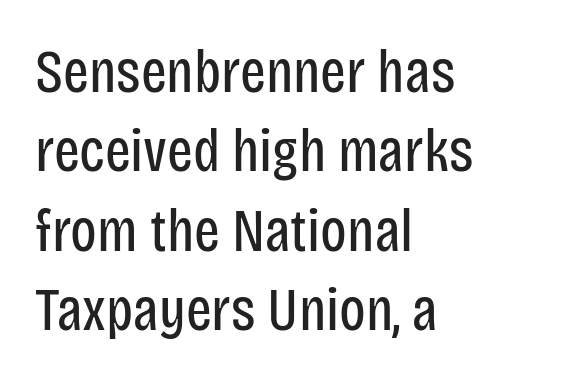
Q: Is the text bold? A: No.
Q: Is the text italic (slanted)? A: No, it is upright.
Q: Is the typeface a serif or a sans-serif typeface? A: Sans-serif.
Q: Is the text underlined? A: No.
Q: How is the paragraph aligned? A: Left-aligned.
Q: Is the spacing between letters normal or unusually wide? A: Normal.
Q: Is the spacing between lines tight, normal or loose? A: Normal.
Q: Width (condensed, normal, or wide)? A: Condensed.
Q: Stroke contrast? A: Low.
Q: x-height? A: Large.
Q: Monospaced? A: No.
